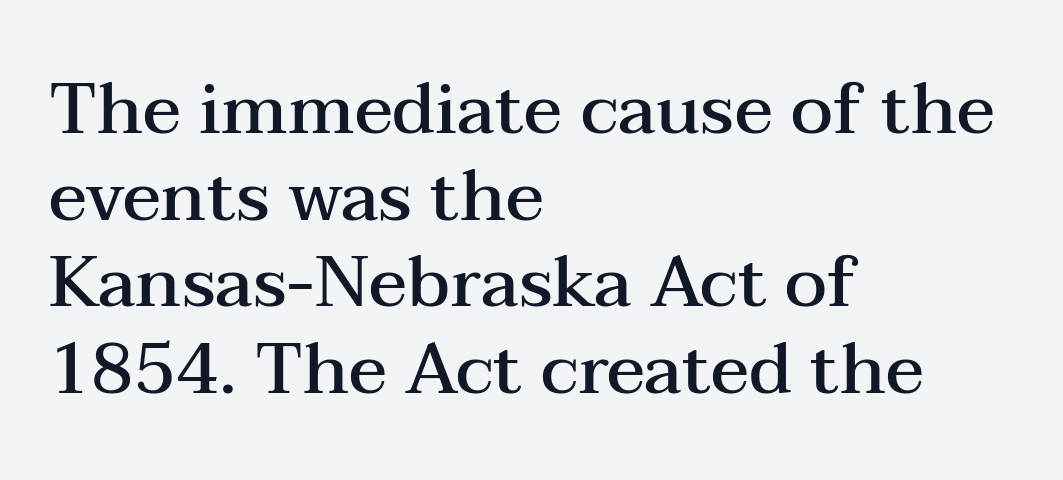
Q: Is the text bold? A: Semi-bold.
Q: Is the text italic (slanted)? A: No, it is upright.
Q: Is the typeface a serif or a sans-serif typeface? A: Serif.
Q: Is the text underlined? A: No.
Q: How is the paragraph aligned? A: Left-aligned.
Q: Is the spacing between letters normal or unusually wide? A: Normal.
Q: Width (condensed, normal, or wide)? A: Wide.
Q: Stroke contrast? A: Medium.
Q: x-height? A: Medium.
Q: Monospaced? A: No.
